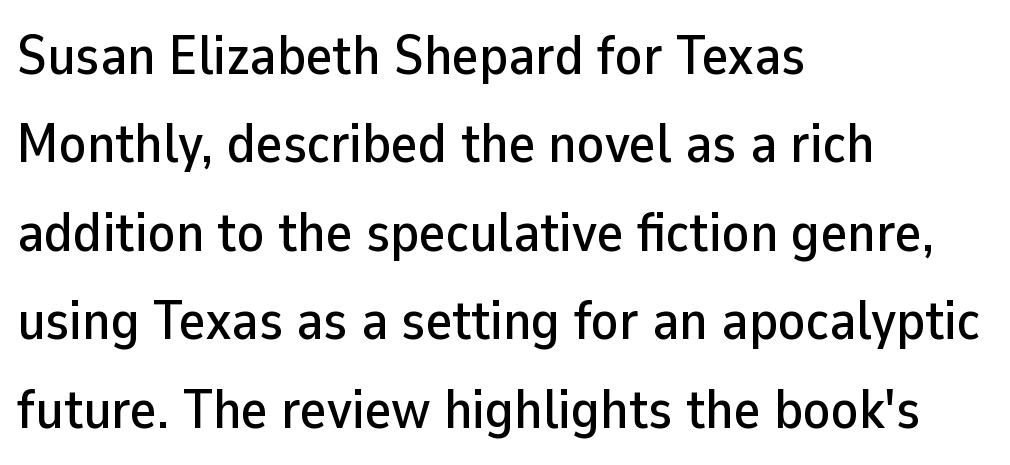
Q: Is the text italic (slanted)? A: No, it is upright.
Q: Is the typeface a serif or a sans-serif typeface? A: Sans-serif.
Q: Is the text underlined? A: No.
Q: How is the paragraph aligned? A: Left-aligned.
Q: Is the spacing between letters normal or unusually wide? A: Normal.
Q: Is the spacing between lines tight, normal or loose? A: Normal.
Q: Width (condensed, normal, or wide)? A: Normal.
Q: Stroke contrast? A: Low.
Q: x-height? A: Medium.
Q: Monospaced? A: No.
